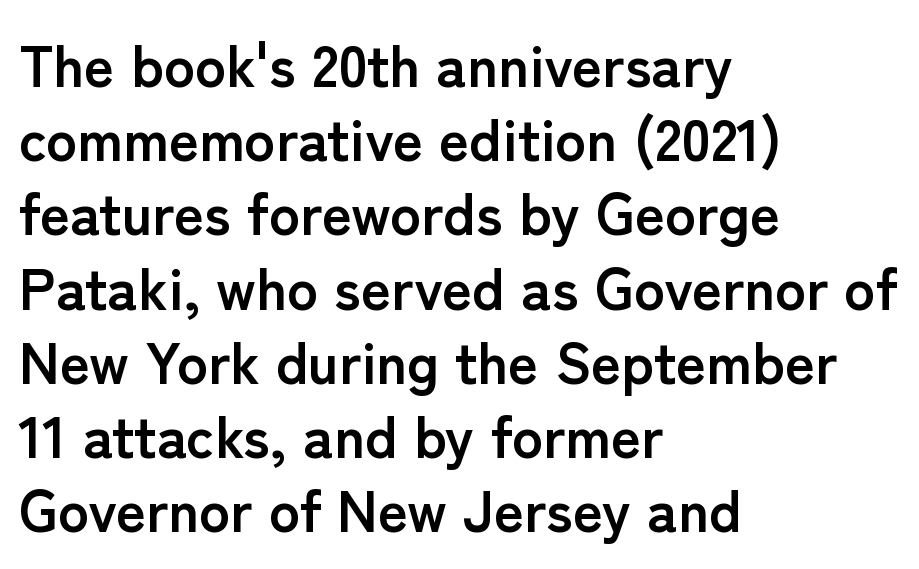
The image shows 58 px semibold sans-serif type, upright; set left-aligned, normal line spacing (1.28x), normal letter spacing, not underlined; low stroke contrast and a medium x-height.
